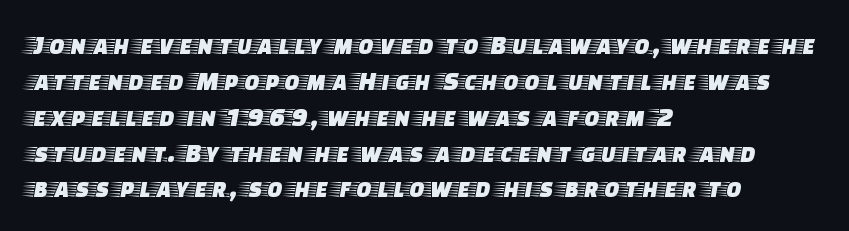
{"serif": "yes", "width": "wide", "stroke_contrast": "low", "x_height": "large", "monospaced": "no", "underline": "no", "align": "left", "line_spacing": "normal", "line_spacing_ratio": 1.28, "letter_spacing": "normal", "letter_spacing_em": 0.0, "glyph_px": 28}
